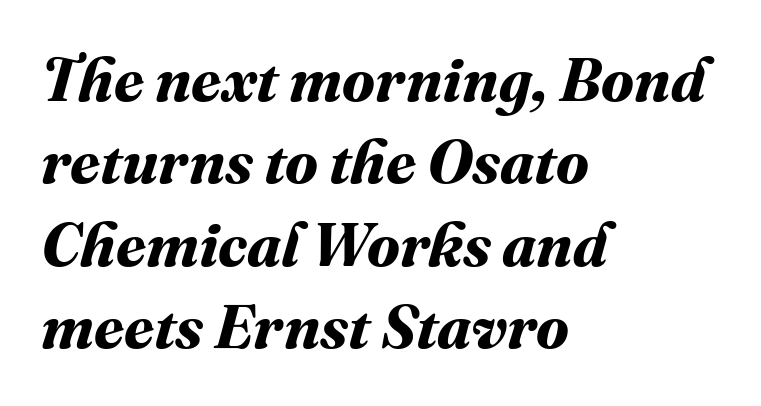
{"bold": "yes", "weight": "bold", "width": "normal", "stroke_contrast": "medium", "x_height": "medium", "monospaced": "no", "underline": "no", "align": "left", "line_spacing": "normal", "line_spacing_ratio": 1.35, "letter_spacing": "normal", "letter_spacing_em": 0.0, "glyph_px": 61}
